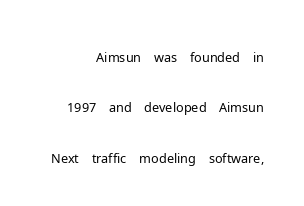
Q: Is the text bold? A: No.
Q: Is the text italic (slanted)? A: No, it is upright.
Q: Is the text underlined? A: No.
Q: How is the paragraph aligned? A: Right-aligned.
Q: Is the spacing between letters normal or unusually wide? A: Normal.
Q: Is the spacing between lines tight, normal or loose? A: Loose.
